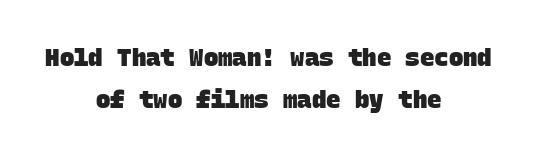
Q: Is the text bold? A: Yes.
Q: Is the text underlined? A: No.
Q: How is the paragraph aligned? A: Centered.
Q: Is the spacing between letters normal or unusually wide? A: Normal.
